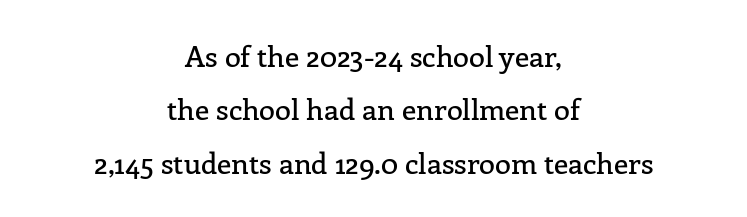
Q: Is the text italic (slanted)? A: No, it is upright.
Q: Is the typeface a serif or a sans-serif typeface? A: Serif.
Q: Is the text underlined? A: No.
Q: How is the paragraph aligned? A: Centered.
Q: Is the spacing between letters normal or unusually wide? A: Normal.
Q: Width (condensed, normal, or wide)? A: Normal.
Q: Stroke contrast? A: Low.
Q: x-height? A: Medium.
Q: Monospaced? A: No.
